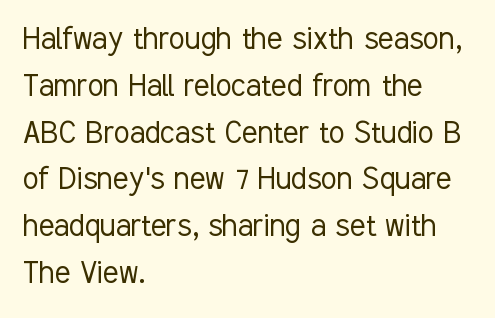
The image shows 36 px light, condensed sans-serif type, upright; set left-aligned, normal line spacing (1.3x), normal letter spacing, not underlined; low stroke contrast and a medium x-height.
